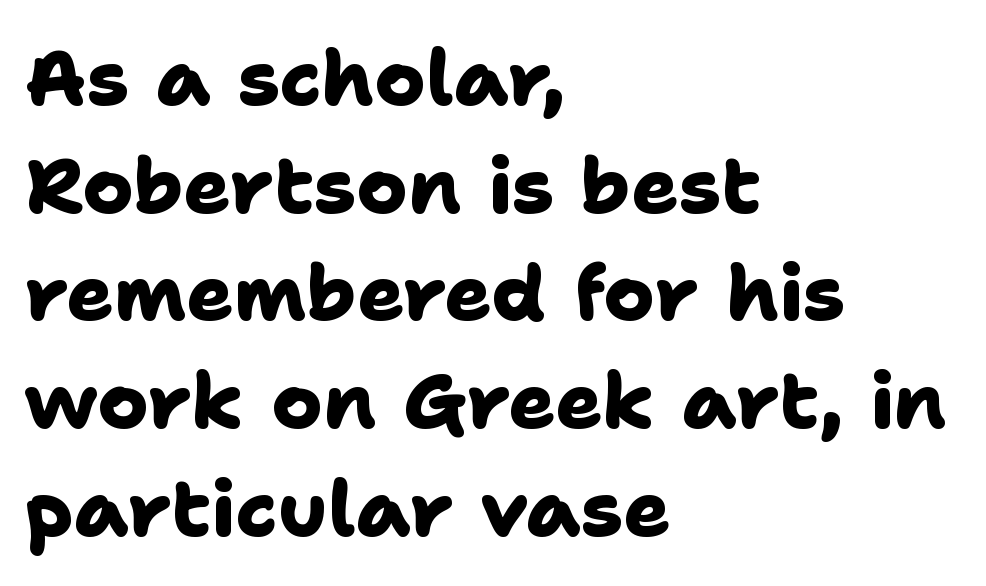
Q: Is the text bold? A: Yes.
Q: Is the typeface a serif or a sans-serif typeface? A: Sans-serif.
Q: Is the text underlined? A: No.
Q: How is the paragraph aligned? A: Left-aligned.
Q: Is the spacing between letters normal or unusually wide? A: Normal.
Q: Is the spacing between lines tight, normal or loose? A: Normal.
Q: Width (condensed, normal, or wide)? A: Normal.
Q: Stroke contrast? A: Low.
Q: x-height? A: Medium.
Q: Monospaced? A: No.
